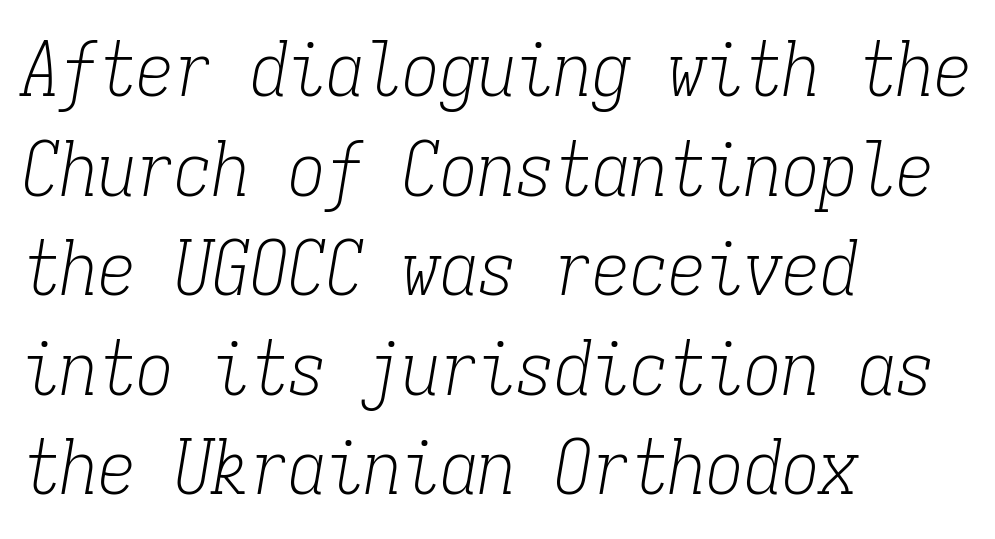
This sample uses a serif face. These lines are rendered in a fixed-pitch font. An italicized treatment has been applied to the whole sample. Heft: none added — not bold. The type is set solid horizontally, with unmodified tracking. The passage shown stacks its lines at a standard gap.
